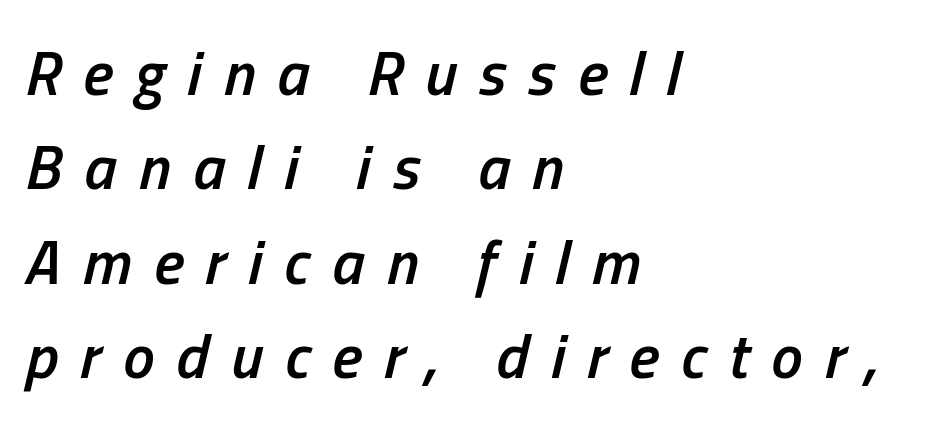
{"italic": "yes", "lean": "right", "slant_degrees": 13, "bold": "semi", "weight": "semibold", "width": "condensed", "stroke_contrast": "low", "x_height": "medium", "monospaced": "no", "underline": "no", "align": "left", "line_spacing": "normal", "line_spacing_ratio": 1.5, "letter_spacing": "wide", "letter_spacing_em": 0.35, "glyph_px": 63}
